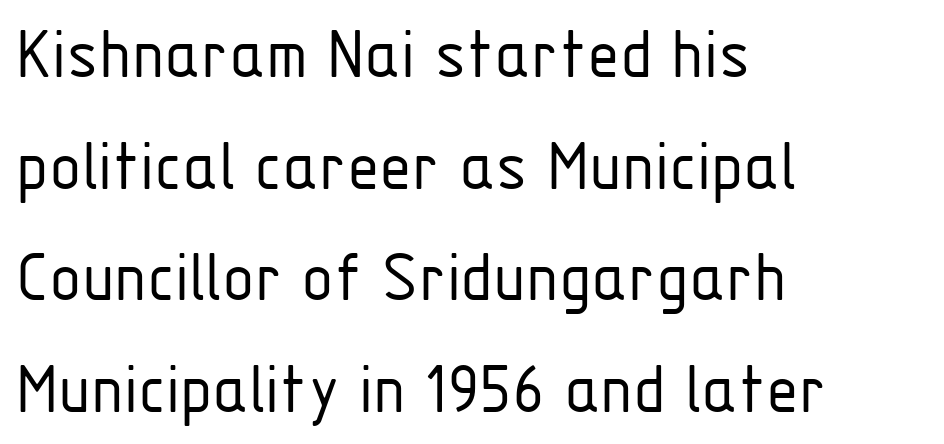
{"serif": "no", "italic": "no", "bold": "no", "weight": "light", "width": "condensed", "stroke_contrast": "low", "x_height": "medium", "monospaced": "no", "underline": "no", "align": "left", "line_spacing": "normal", "line_spacing_ratio": 1.49, "letter_spacing": "normal", "letter_spacing_em": 0.0, "glyph_px": 75}
